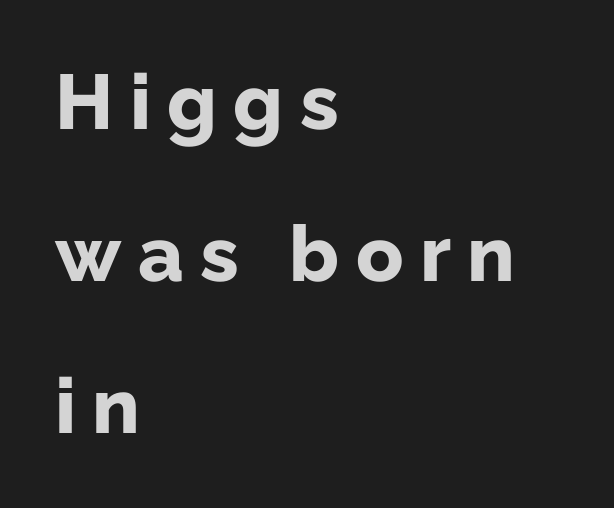
Posture: upright roman. Inter-character spacing is expanded well beyond the font's built-in metrics. Nothing sits at the stroke ends, so this counts as sans-serif. Students, this is bold: see how much ink each stroke carries. The vertical gap from one line to the next is large. The letters advance in unequal steps, a hallmark of proportional type.
